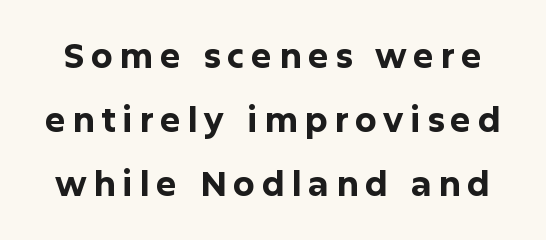
The image shows 35 px bold sans-serif type, upright; set line spacing 1.83x, not underlined; low stroke contrast and a medium x-height.
